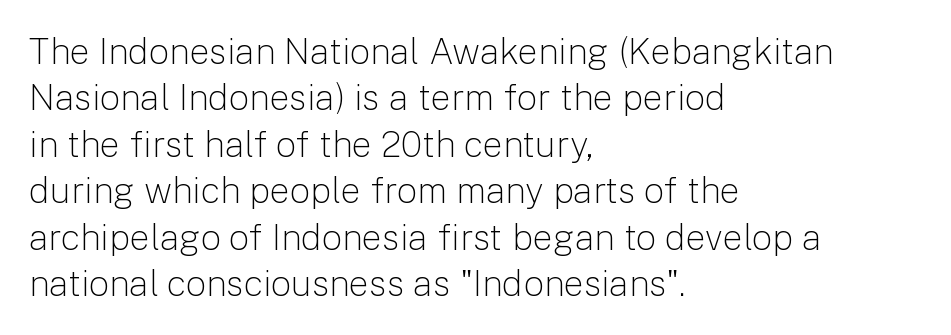
Honestly, the letter spacing is just normal — you wouldn't notice it. The characters are drawn with everyday or finer stroke widths. The line-height multiplier appears to be the usual default. Plain, unruled lines of type. Varying glyph widths throughout — classic text-font behaviour.
